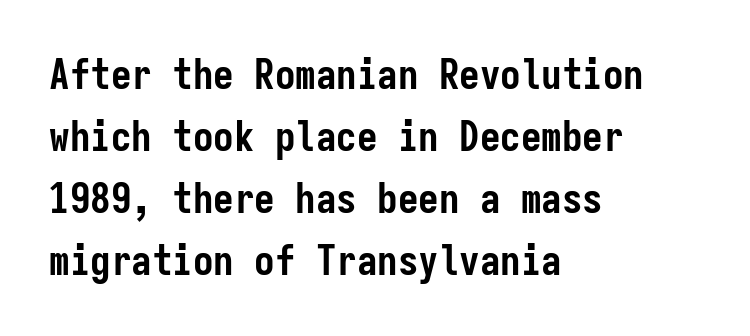
{"serif": "no", "italic": "no", "bold": "yes", "weight": "semibold", "width": "condensed", "stroke_contrast": "low", "x_height": "medium", "monospaced": "yes", "underline": "no", "align": "left", "line_spacing": "normal", "line_spacing_ratio": 1.51, "letter_spacing": "normal", "letter_spacing_em": 0.0, "glyph_px": 41}
